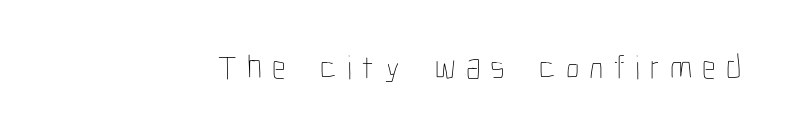
The image shows 34 px thin, condensed type, upright; set unusually wide letter spacing (+0.29 em), not underlined; low stroke contrast and a medium x-height.
